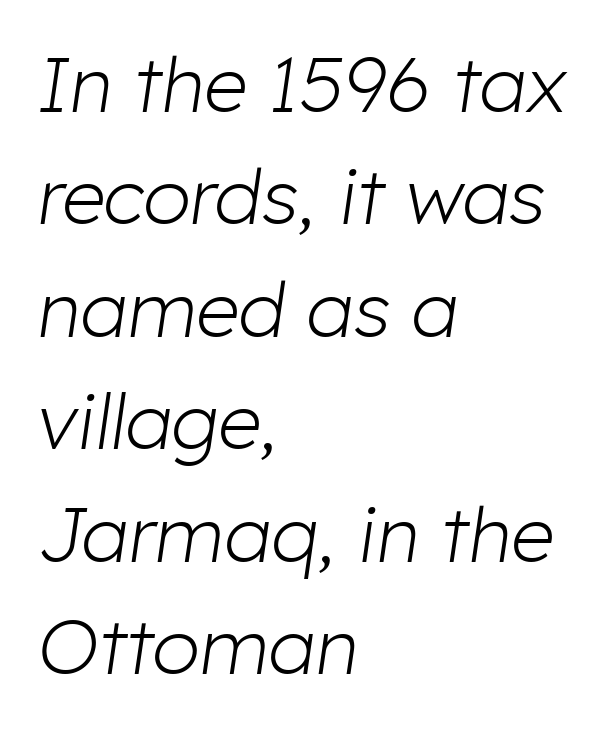
Regular leading. Horizontal alignment here is leftward, the default for most running prose. Slant detected: the letters are inclined. These lines keep a tight, regular rhythm from letter to letter. Each row of text sits above clean, open space.
